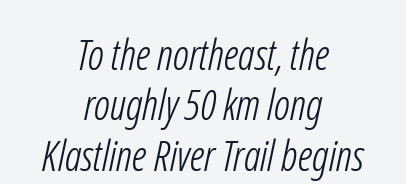
Q: Is the text bold? A: No.
Q: Is the typeface a serif or a sans-serif typeface? A: Sans-serif.
Q: Is the text underlined? A: No.
Q: How is the paragraph aligned? A: Centered.
Q: Is the spacing between letters normal or unusually wide? A: Normal.
Q: Width (condensed, normal, or wide)? A: Condensed.
Q: Stroke contrast? A: Low.
Q: x-height? A: Medium.
Q: Monospaced? A: No.
